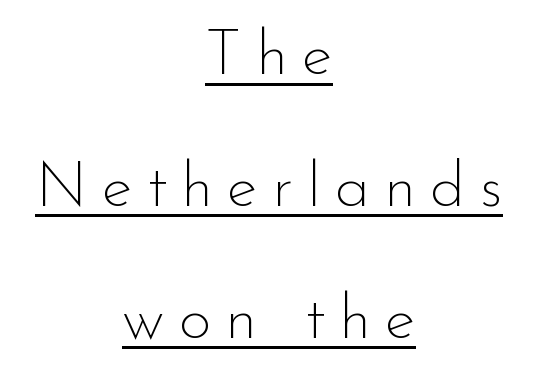
Q: Is the text bold? A: No.
Q: Is the text italic (slanted)? A: No, it is upright.
Q: Is the typeface a serif or a sans-serif typeface? A: Sans-serif.
Q: Is the text underlined? A: Yes.
Q: How is the paragraph aligned? A: Centered.
Q: Is the spacing between letters normal or unusually wide? A: Unusually wide.
Q: Is the spacing between lines tight, normal or loose? A: Loose.
Q: Width (condensed, normal, or wide)? A: Normal.
Q: Stroke contrast? A: Low.
Q: x-height? A: Small.
Q: Monospaced? A: No.
